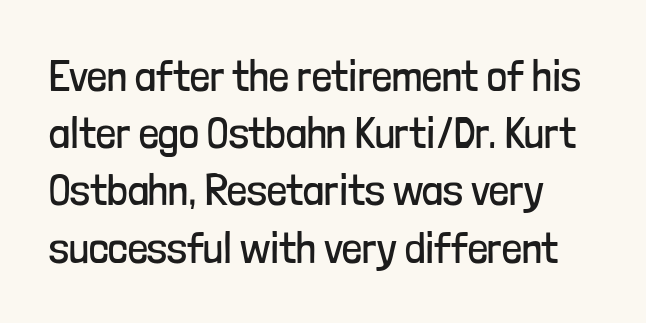
The foot of each line stays bare and open. This block has exactly the height ordinary leading produces. Does the type have serifs? No, each stem ends abruptly. Here the glyphs are tracked normally, forming tight word shapes. This is not heavy type; no bold has been used. A typesetter would mark this as roman, not italic.
